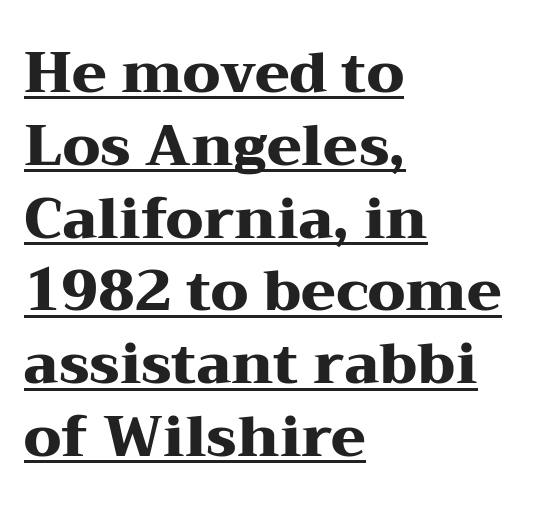
{"serif": "yes", "italic": "no", "bold": "yes", "weight": "heavy", "width": "wide", "stroke_contrast": "medium", "x_height": "medium", "monospaced": "no", "underline": "yes", "align": "left", "line_spacing": "normal", "line_spacing_ratio": 1.3, "letter_spacing": "normal", "letter_spacing_em": 0.0, "glyph_px": 56}
